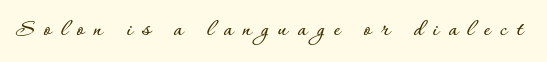
The image shows 25 px text type; set unusually wide letter spacing (+0.38 em), not underlined.
